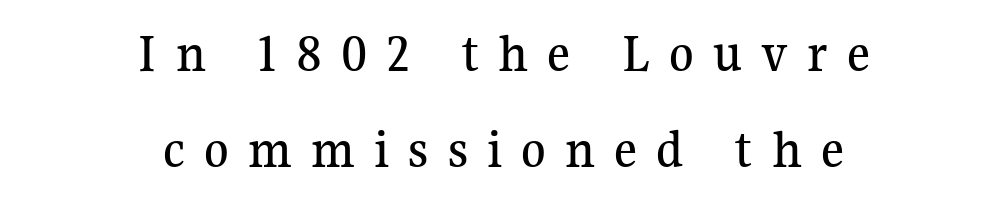
The rendering inserts visible extra space after every character. Lines of text with bare space underneath. A serif font was chosen for this passage. Casual observation: everything's sitting right in the middle.
